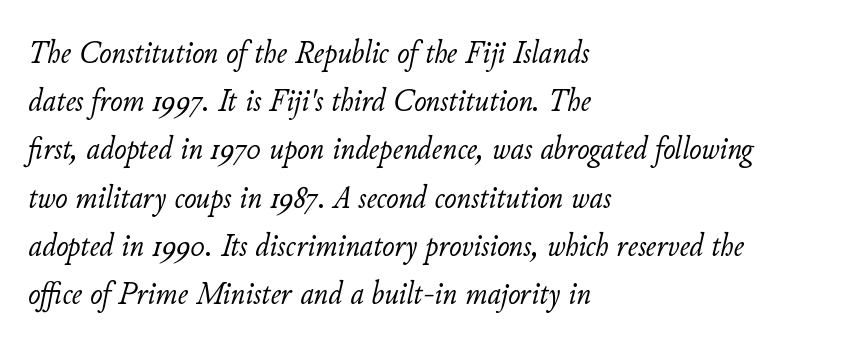
{"italic": "yes", "lean": "right", "slant_degrees": 11, "bold": "no", "weight": "light", "width": "normal", "stroke_contrast": "low", "x_height": "small", "monospaced": "no", "underline": "no", "align": "left", "line_spacing": "normal", "line_spacing_ratio": 1.46, "letter_spacing": "normal", "letter_spacing_em": 0.0, "glyph_px": 33}
